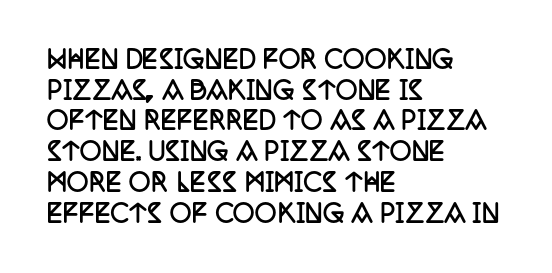
{"italic": "no", "bold": "yes", "underline": "no", "align": "left", "line_spacing": "normal", "line_spacing_ratio": 1.28, "letter_spacing": "normal", "letter_spacing_em": 0.0, "glyph_px": 24}
